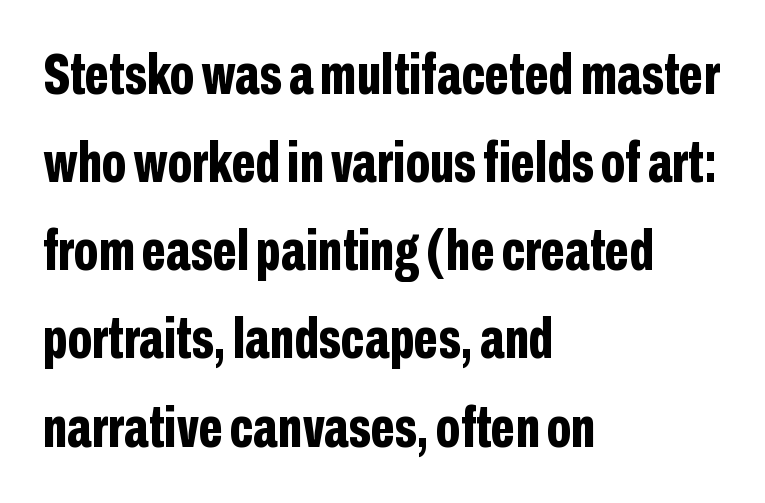
Q: Is the text bold? A: Yes.
Q: Is the text italic (slanted)? A: No, it is upright.
Q: Is the typeface a serif or a sans-serif typeface? A: Sans-serif.
Q: Is the text underlined? A: No.
Q: How is the paragraph aligned? A: Left-aligned.
Q: Is the spacing between letters normal or unusually wide? A: Normal.
Q: Is the spacing between lines tight, normal or loose? A: Normal.
Q: Width (condensed, normal, or wide)? A: Condensed.
Q: Stroke contrast? A: Low.
Q: x-height? A: Medium.
Q: Monospaced? A: No.
